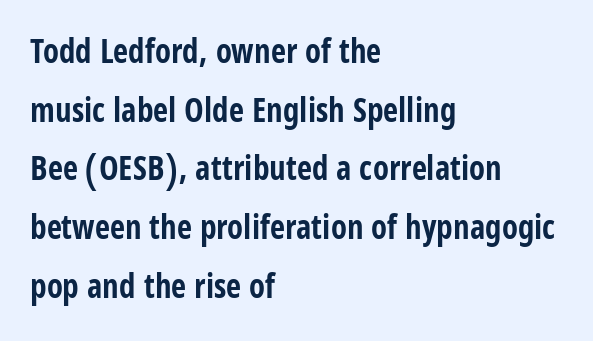
The image shows 33 px bold, condensed sans-serif type, upright; set left-aligned, line spacing 1.78x, normal letter spacing, not underlined; low stroke contrast and a large x-height.
